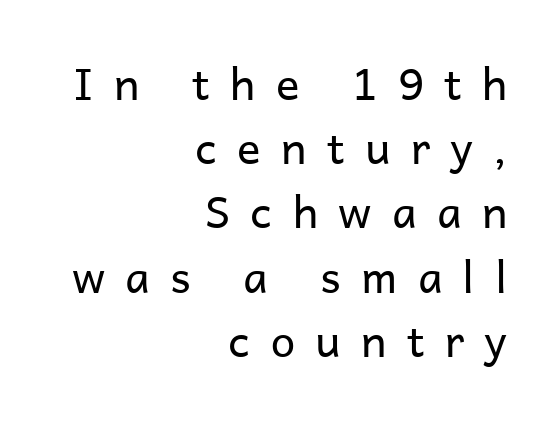
These lines are rendered in a variable-pitch font. Teacher's note: observe the even right margin — that is flush-right alignment. Observe the wide spacing: letters keep a clear distance from each other. Letters have the restrained weight of plain body copy at most.
